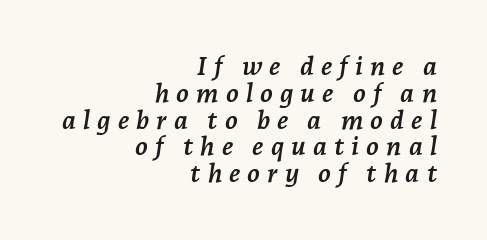
{"italic": "yes", "lean": "right", "slant_degrees": 7, "bold": "yes", "underline": "no", "align": "right", "line_spacing": "tight", "line_spacing_ratio": 1.03, "letter_spacing": "wide", "letter_spacing_em": 0.27, "glyph_px": 26}
